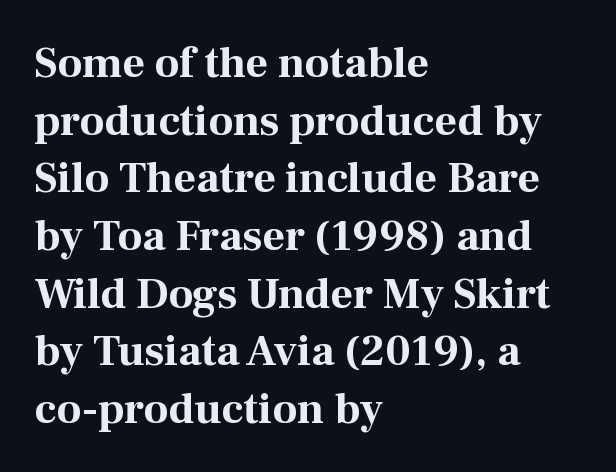
These lines stack with their left ends in a neat column. Underline: absent. These lines are rendered in a variable-pitch font. I'd describe the lettering as bold — thick and assertive.
